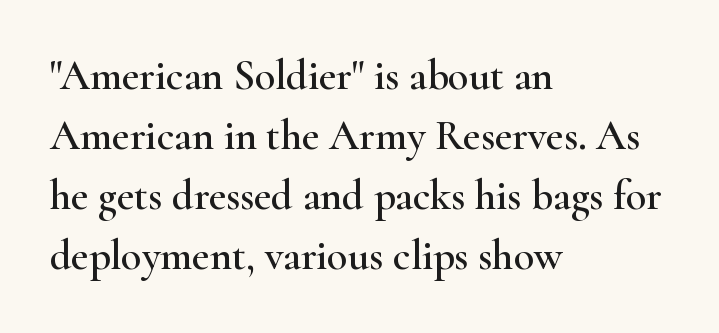
The passage shown stacks its lines at a standard gap. The zone under the glyphs is completely vacant. These lines are set flush left with a ragged right edge. Varying glyph widths throughout — classic text-font behaviour. Stroke terminals: seriffed.
